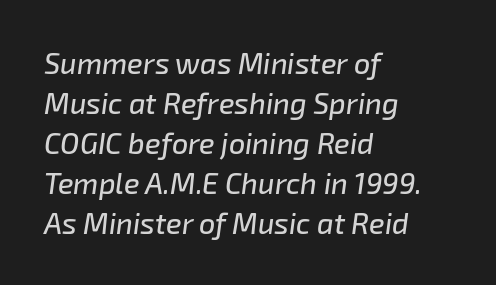
The image shows 29 px text type, italic (leaning right); set left-aligned, normal line spacing (1.38x), normal letter spacing, not underlined; low stroke contrast and a medium x-height.
